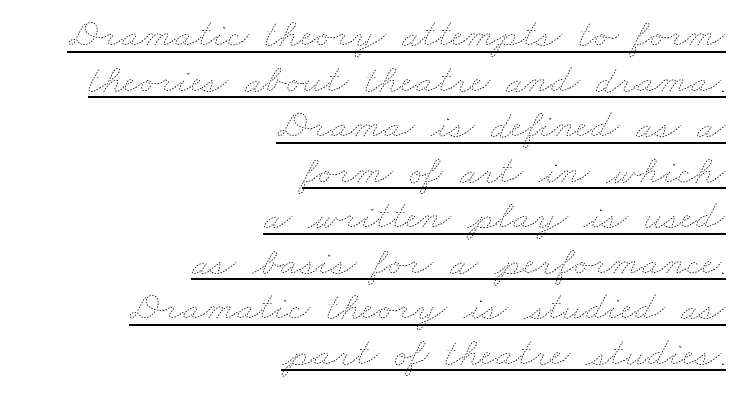
Q: Is the text bold? A: No.
Q: Is the text underlined? A: Yes.
Q: How is the paragraph aligned? A: Right-aligned.
Q: Is the spacing between letters normal or unusually wide? A: Normal.
Q: Is the spacing between lines tight, normal or loose? A: Tight.
Q: Width (condensed, normal, or wide)? A: Wide.
Q: Stroke contrast? A: Low.
Q: x-height? A: Small.
Q: Monospaced? A: No.
